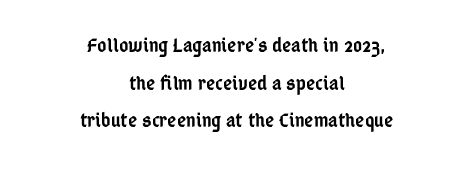
The image shows 20 px text type, upright; set centered, line spacing 1.88x, normal letter spacing, not underlined.
